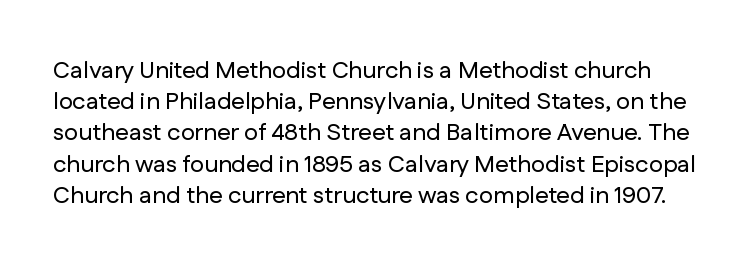
Q: Is the text italic (slanted)? A: No, it is upright.
Q: Is the text underlined? A: No.
Q: Is the spacing between letters normal or unusually wide? A: Normal.
Q: Is the spacing between lines tight, normal or loose? A: Normal.
